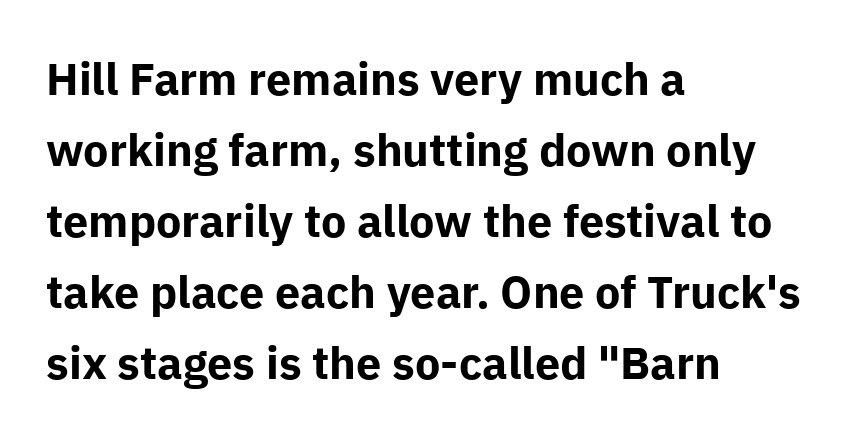
The image shows 45 px bold sans-serif type, upright; set left-aligned, normal line spacing (1.58x), normal letter spacing, not underlined; low stroke contrast and a medium x-height.
